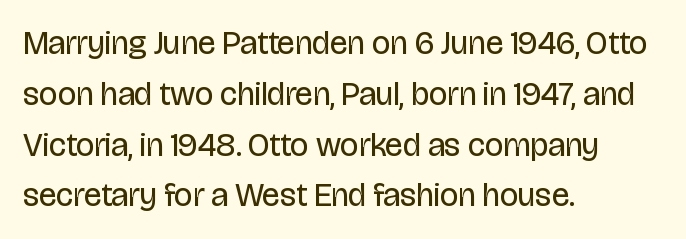
The image shows 33 px regular-weight, condensed sans-serif type, upright; set left-aligned, normal line spacing (1.54x), normal letter spacing, not underlined; low stroke contrast and a large x-height.
